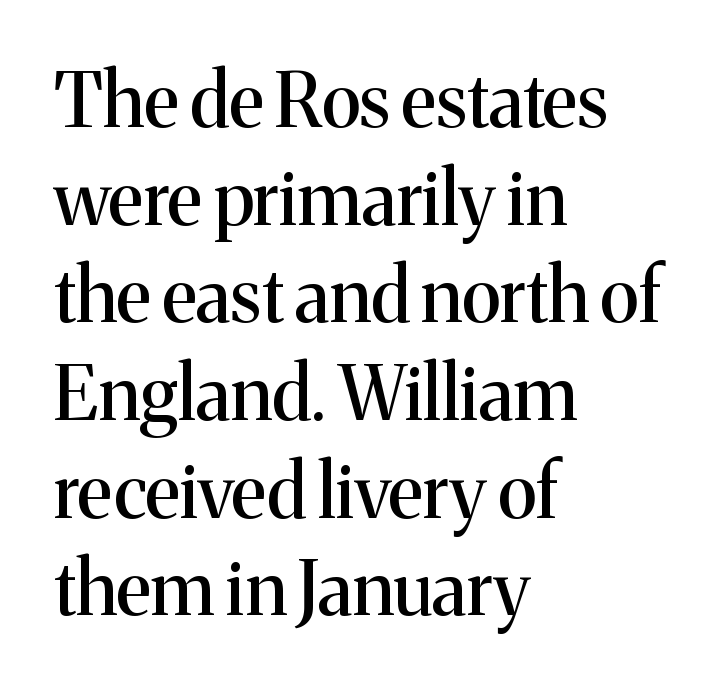
Q: Is the text italic (slanted)? A: No, it is upright.
Q: Is the typeface a serif or a sans-serif typeface? A: Serif.
Q: Is the text underlined? A: No.
Q: How is the paragraph aligned? A: Left-aligned.
Q: Is the spacing between letters normal or unusually wide? A: Normal.
Q: Is the spacing between lines tight, normal or loose? A: Normal.
Q: Width (condensed, normal, or wide)? A: Normal.
Q: Stroke contrast? A: Medium.
Q: x-height? A: Medium.
Q: Monospaced? A: No.
